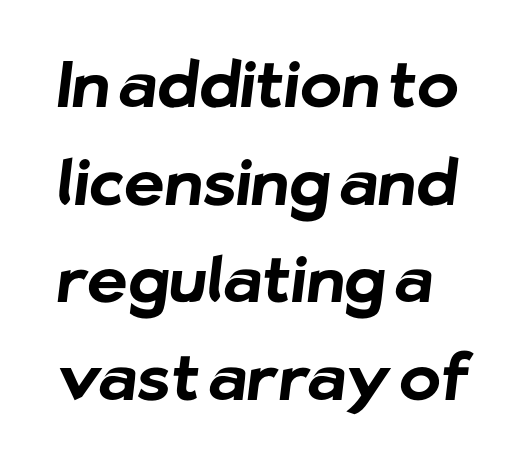
The image shows 63 px bold sans-serif type; set left-aligned, normal line spacing (1.55x), normal letter spacing, not underlined; low stroke contrast and a medium x-height.
